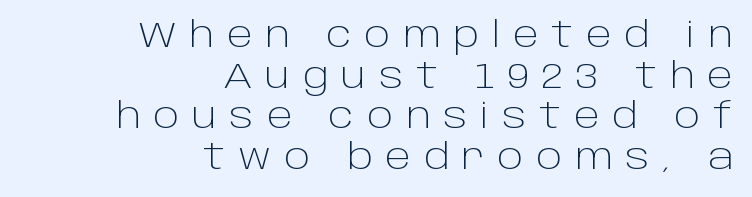
{"serif": "no", "italic": "no", "bold": "no", "weight": "light", "width": "normal", "stroke_contrast": "low", "x_height": "large", "monospaced": "no", "underline": "no", "align": "right", "line_spacing_ratio": 1.16, "letter_spacing": "wide", "letter_spacing_em": 0.36, "glyph_px": 35}
